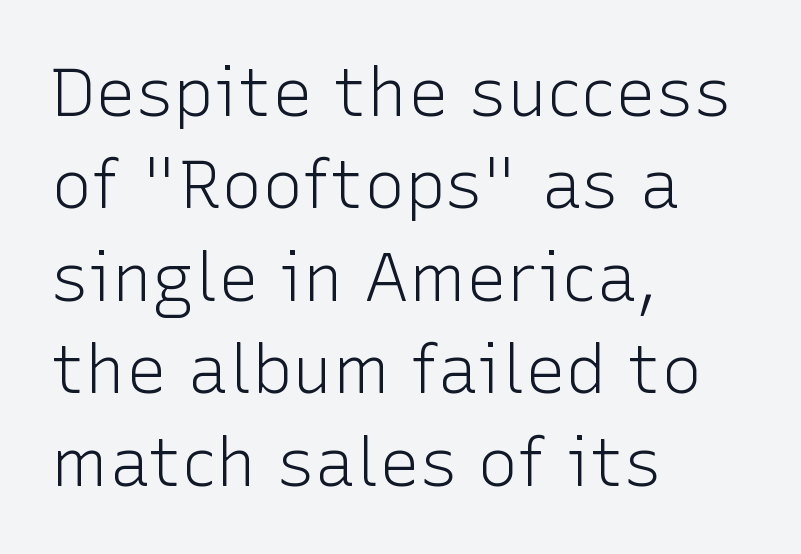
Q: Is the text bold? A: No.
Q: Is the text italic (slanted)? A: No, it is upright.
Q: Is the typeface a serif or a sans-serif typeface? A: Sans-serif.
Q: Is the text underlined? A: No.
Q: How is the paragraph aligned? A: Left-aligned.
Q: Is the spacing between letters normal or unusually wide? A: Normal.
Q: Is the spacing between lines tight, normal or loose? A: Normal.
Q: Width (condensed, normal, or wide)? A: Normal.
Q: Stroke contrast? A: Low.
Q: x-height? A: Medium.
Q: Monospaced? A: No.
